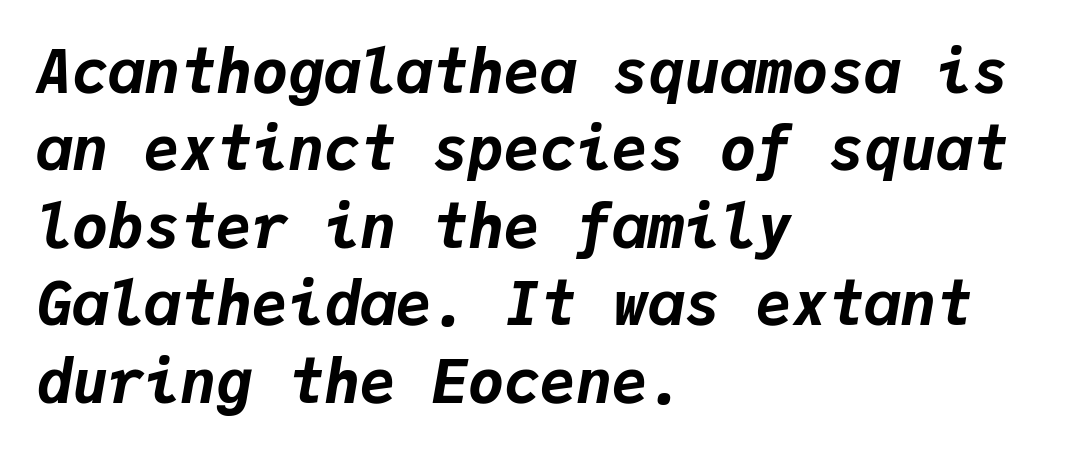
The image shows 60 px bold type, italic (leaning right), monospaced; set left-aligned, normal line spacing (1.29x), normal letter spacing, not underlined; low stroke contrast and a medium x-height.
